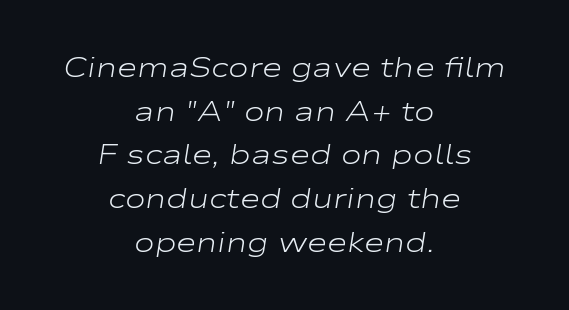
A normal amount of white space separates one row of letters from the next. No word sits above an underline. Bold? No — there's no thickening of the strokes. You could not count columns in this text — the font is proportionally spaced. Every character sits at an angle, as italics do.
